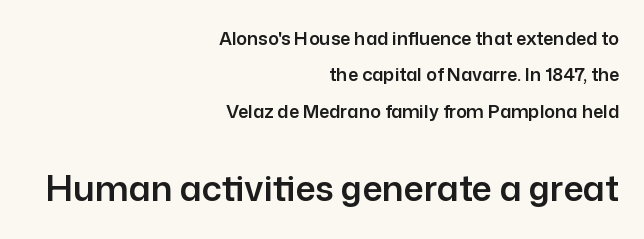
The image shows 35 px sans-serif type, upright; set right-aligned, loose line spacing (2.02x), normal letter spacing, not underlined; the second (bottom) block is 1.94x larger; low stroke contrast and a medium x-height.
